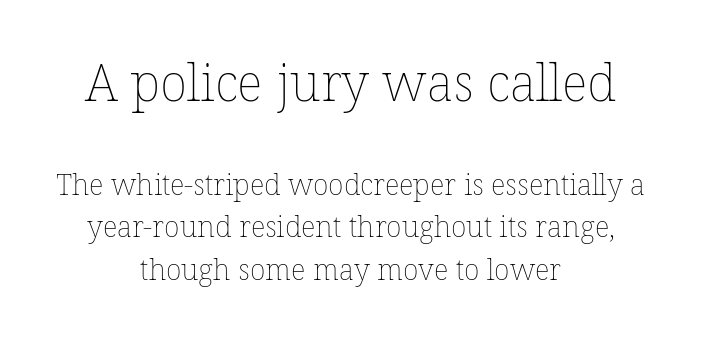
{"italic": "no", "bold": "no", "weight": "thin", "width": "normal", "stroke_contrast": "low", "x_height": "medium", "monospaced": "no", "underline": "no", "align": "center", "line_spacing": "normal", "line_spacing_ratio": 1.47, "letter_spacing": "normal", "letter_spacing_em": 0.0, "larger_block": "first", "size_ratio": 1.76, "glyph_px": 51}
